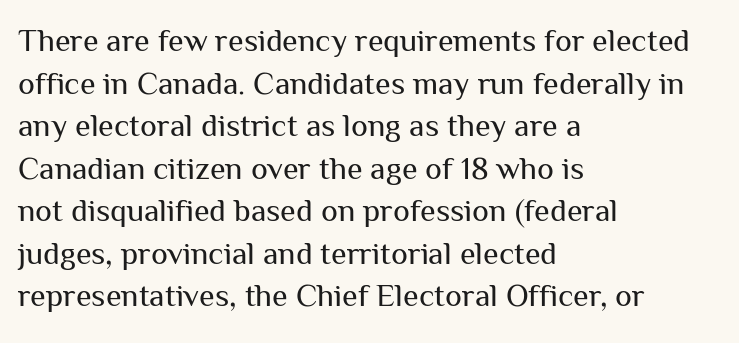
Q: Is the text bold? A: No.
Q: Is the text italic (slanted)? A: No, it is upright.
Q: Is the typeface a serif or a sans-serif typeface? A: Sans-serif.
Q: Is the text underlined? A: No.
Q: How is the paragraph aligned? A: Left-aligned.
Q: Is the spacing between letters normal or unusually wide? A: Normal.
Q: Is the spacing between lines tight, normal or loose? A: Normal.
Q: Width (condensed, normal, or wide)? A: Normal.
Q: Stroke contrast? A: Medium.
Q: x-height? A: Medium.
Q: Monospaced? A: No.
